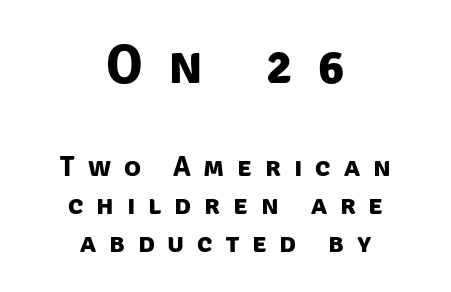
{"serif": "no", "bold": "yes", "weight": "bold", "width": "normal", "stroke_contrast": "low", "x_height": "large", "monospaced": "no", "underline": "no", "align": "center", "line_spacing": "normal", "line_spacing_ratio": 1.35, "letter_spacing": "wide", "letter_spacing_em": 0.46, "larger_block": "first", "size_ratio": 1.96, "glyph_px": 55}
